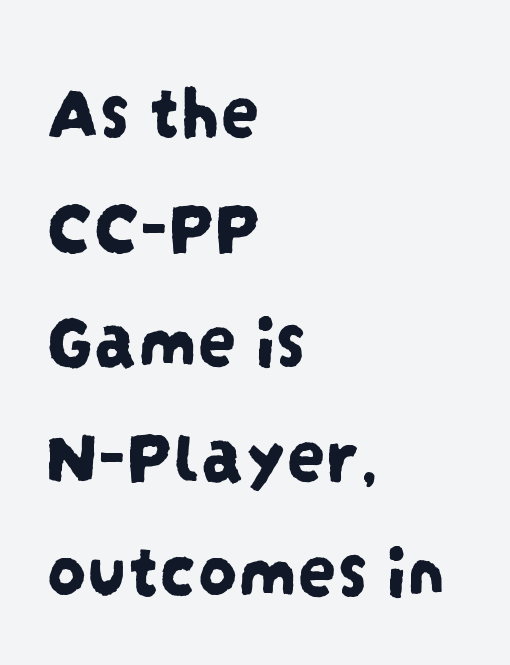
The image shows 78 px condensed sans-serif type; set left-aligned, normal line spacing (1.47x), normal letter spacing, not underlined; low stroke contrast and a large x-height.
